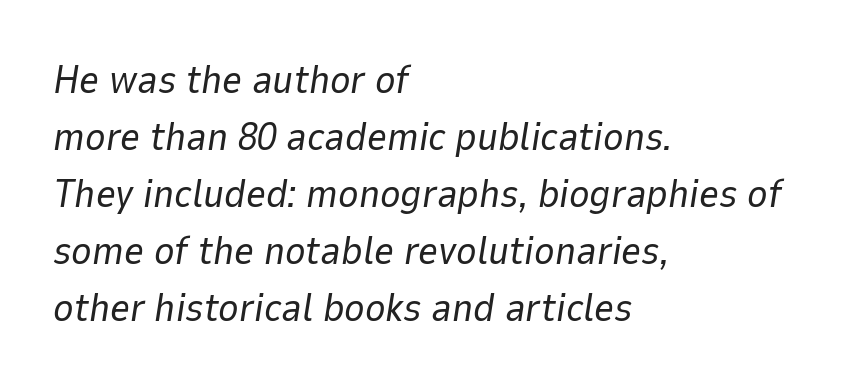
Q: Is the text bold? A: No.
Q: Is the text italic (slanted)? A: Yes, it leans right by about 9 degrees.
Q: Is the text underlined? A: No.
Q: How is the paragraph aligned? A: Left-aligned.
Q: Is the spacing between letters normal or unusually wide? A: Normal.
Q: Is the spacing between lines tight, normal or loose? A: Normal.
Q: Width (condensed, normal, or wide)? A: Normal.
Q: Stroke contrast? A: Low.
Q: x-height? A: Medium.
Q: Monospaced? A: No.
